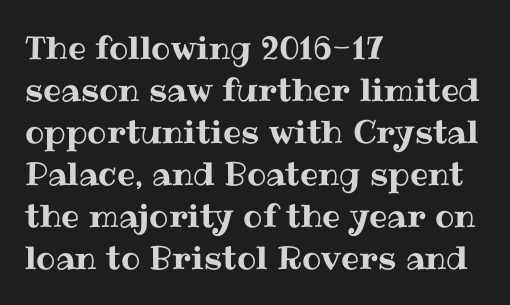
The image shows 32 px text type, upright; set left-aligned, normal line spacing (1.31x), normal letter spacing, not underlined; medium stroke contrast and a medium x-height.
